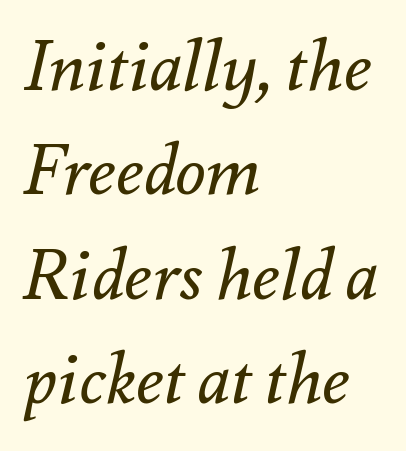
{"italic": "yes", "lean": "right", "slant_degrees": 12, "bold": "no", "weight": "regular", "width": "normal", "stroke_contrast": "medium", "x_height": "small", "monospaced": "no", "underline": "no", "align": "left", "line_spacing": "normal", "line_spacing_ratio": 1.49, "letter_spacing": "normal", "letter_spacing_em": 0.0, "glyph_px": 70}
